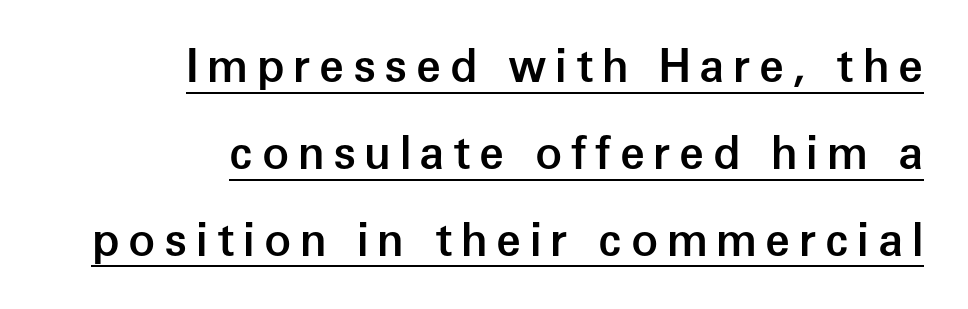
Q: Is the text bold? A: Semi-bold.
Q: Is the text italic (slanted)? A: No, it is upright.
Q: Is the typeface a serif or a sans-serif typeface? A: Sans-serif.
Q: Is the text underlined? A: Yes.
Q: How is the paragraph aligned? A: Right-aligned.
Q: Is the spacing between lines tight, normal or loose? A: Loose.
Q: Width (condensed, normal, or wide)? A: Normal.
Q: Stroke contrast? A: Low.
Q: x-height? A: Medium.
Q: Monospaced? A: No.
